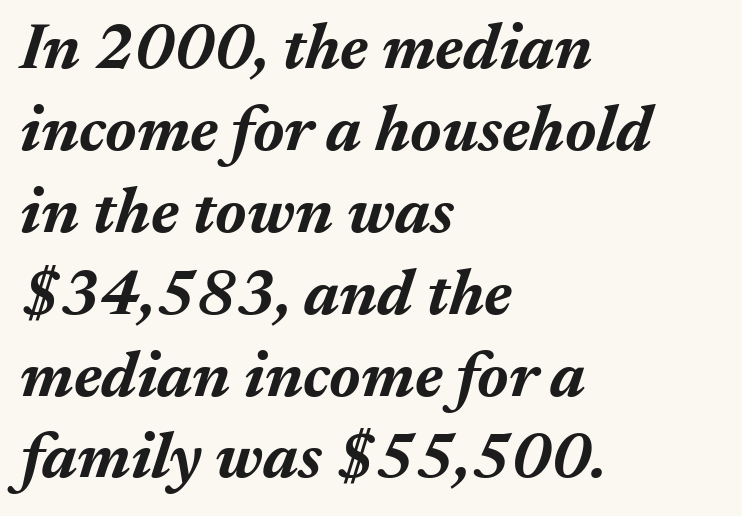
{"italic": "yes", "lean": "right", "slant_degrees": 17, "bold": "yes", "weight": "bold", "width": "normal", "stroke_contrast": "medium", "x_height": "medium", "monospaced": "no", "underline": "no", "align": "left", "line_spacing": "normal", "line_spacing_ratio": 1.26, "letter_spacing": "normal", "letter_spacing_em": 0.0, "glyph_px": 65}
